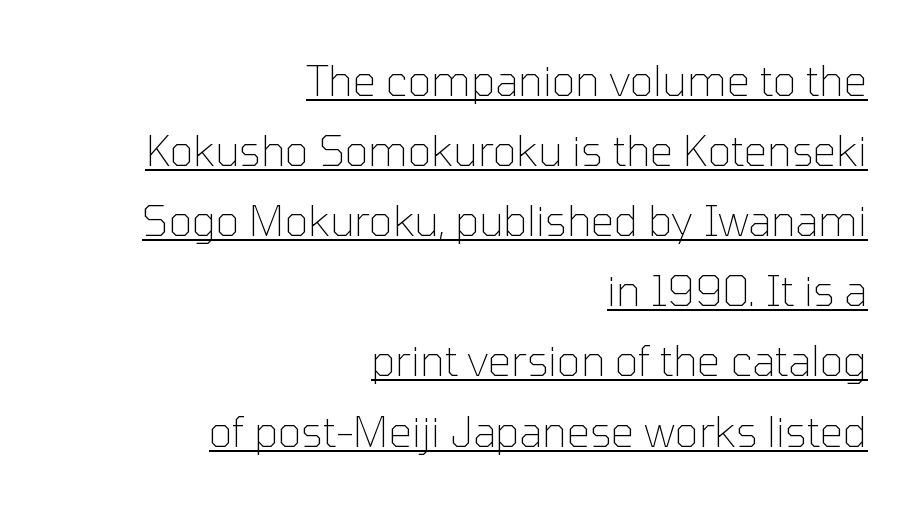
Q: Is the text bold? A: No.
Q: Is the text italic (slanted)? A: No, it is upright.
Q: Is the typeface a serif or a sans-serif typeface? A: Sans-serif.
Q: Is the text underlined? A: Yes.
Q: How is the paragraph aligned? A: Right-aligned.
Q: Is the spacing between letters normal or unusually wide? A: Normal.
Q: Width (condensed, normal, or wide)? A: Normal.
Q: Stroke contrast? A: Low.
Q: x-height? A: Medium.
Q: Monospaced? A: No.
